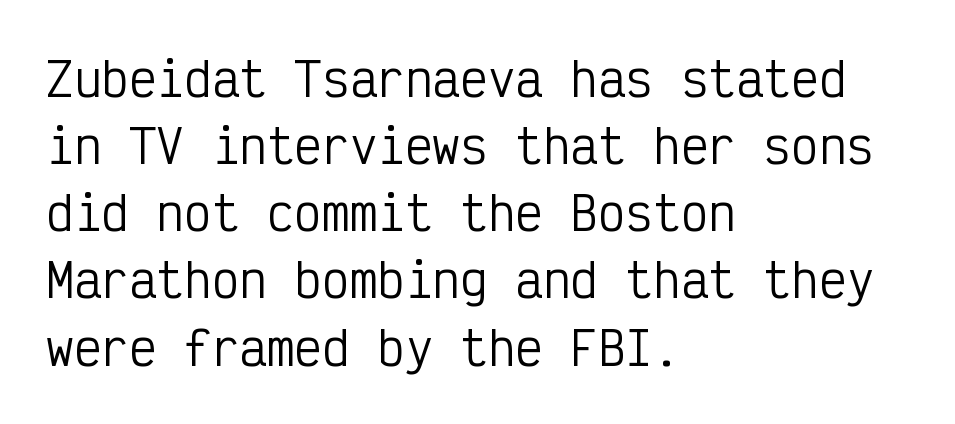
Posture: upright roman. Clear beneath every line of the passage. Compared with typical paragraphs, the rows here are spaced about the same. Line beginnings align vertically; line endings do not.
